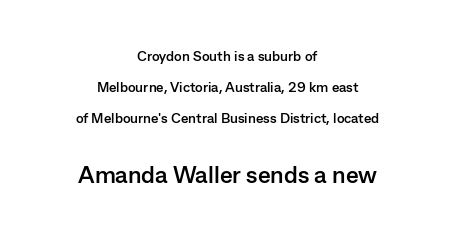
The image shows 24 px bold type, upright; set centered, loose line spacing (2.22x), normal letter spacing, not underlined; the second (bottom) block is 1.71x larger.
